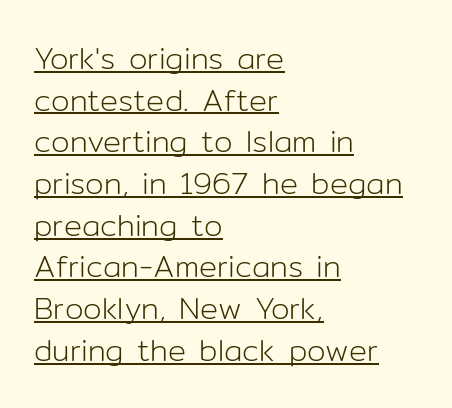
The image shows 30 px light sans-serif type, upright; set left-aligned, normal line spacing (1.39x), normal letter spacing, underlined; low stroke contrast and a medium x-height.
